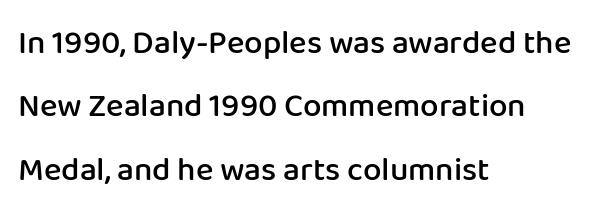
Unlike a traditional serif, this face leaves its strokes unadorned. Compared with an ordinary text face, these strokes are moderately heavier — a semibold. A typesetter would call this proportional, since set widths differ per character. This sample uses plain, unmodified letter spacing.
